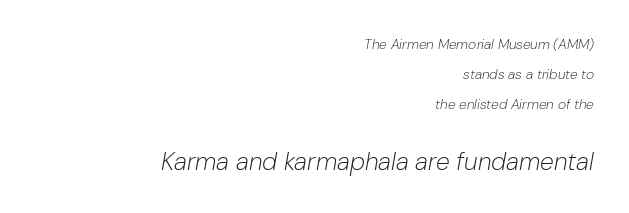
Q: Is the text bold? A: No.
Q: Is the text italic (slanted)? A: Yes, it leans right by about 10 degrees.
Q: Is the text underlined? A: No.
Q: How is the paragraph aligned? A: Right-aligned.
Q: Is the spacing between letters normal or unusually wide? A: Normal.
Q: Is the spacing between lines tight, normal or loose? A: Loose.
Q: Which block of text is set in a larger size, the first (top) or the second (bottom)? A: The second (bottom) one.
